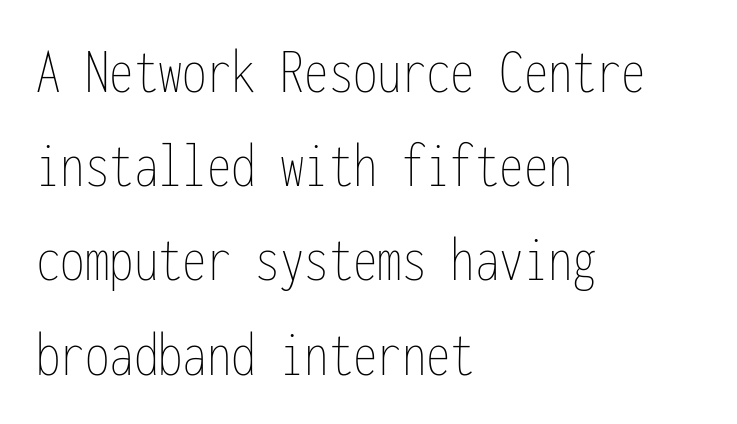
{"italic": "no", "bold": "no", "weight": "thin", "width": "condensed", "stroke_contrast": "low", "x_height": "medium", "monospaced": "yes", "underline": "no", "align": "left", "line_spacing": "normal", "line_spacing_ratio": 1.45, "letter_spacing": "normal", "letter_spacing_em": 0.0, "glyph_px": 65}
